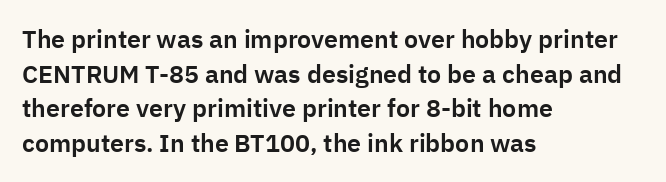
The image shows 25 px text type, upright; set left-aligned, normal line spacing (1.39x), normal letter spacing, not underlined.
